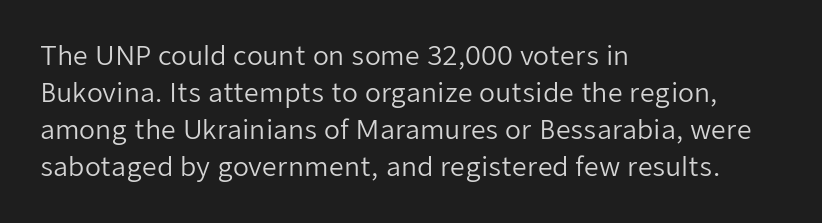
The image shows 26 px text type, upright; set left-aligned, normal line spacing (1.42x), normal letter spacing, not underlined.
